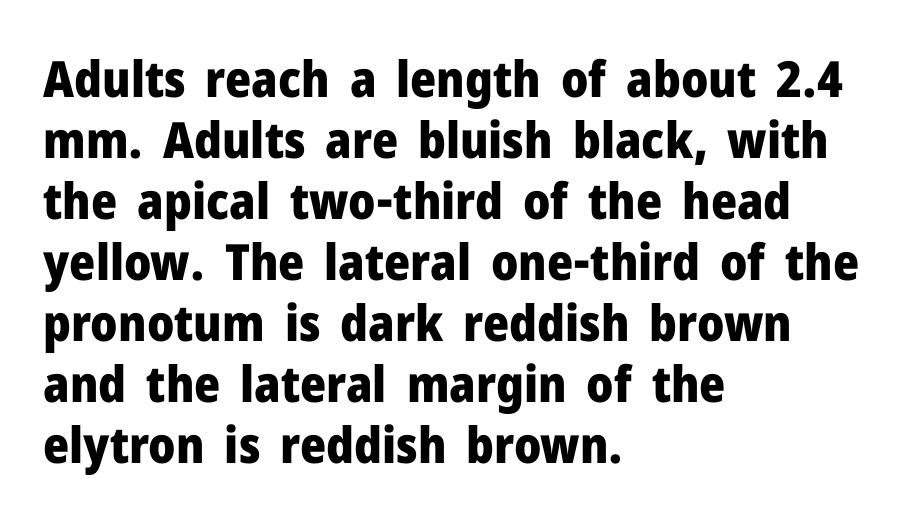
Proportional: the letters do not fall into vertical columns. Inter-character spacing is left at the font's built-in metrics. Does the weight exceed regular? Yes, all the way to bold. Each row of text sits above clean, open space. Classification — sans serif. No italicization has been applied; the sample stays upright.
